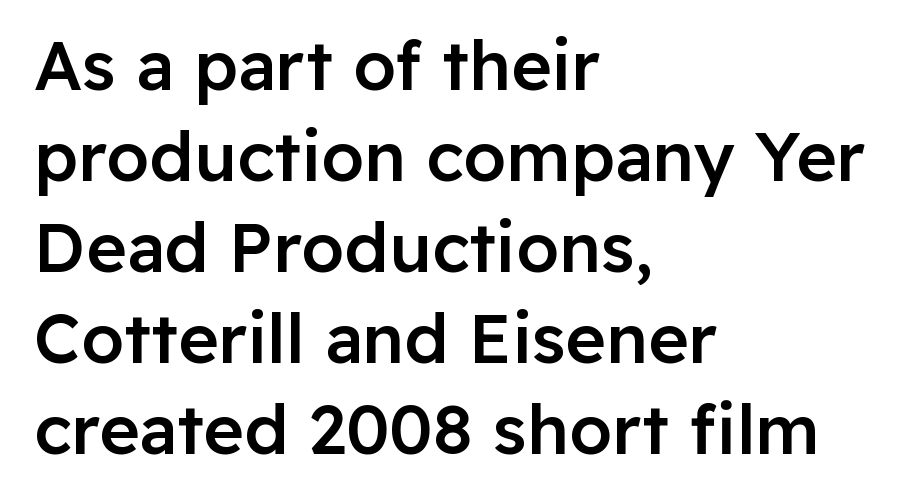
Think of a printed novel: that variable character pitch is what you see here. Type without underlining. Does the copy run flush right? No — it runs flush left. The face used here is rendered with its standard letterfit. Nothing sits at the stroke ends, so this counts as sans-serif. Successive baselines arrive at the customary interval.
